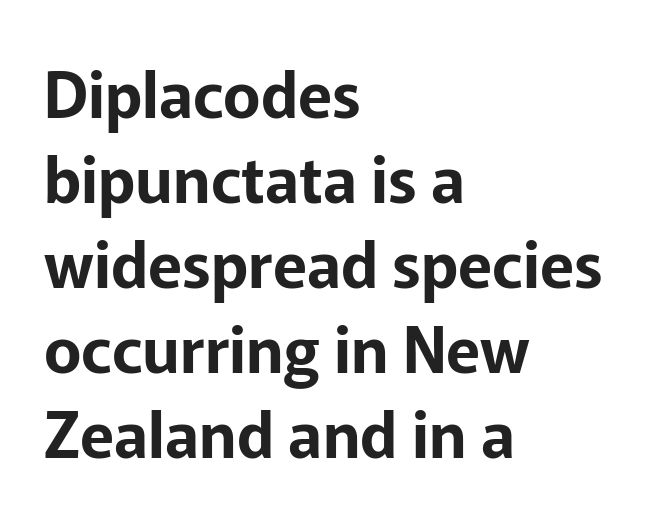
Q: Is the text italic (slanted)? A: No, it is upright.
Q: Is the typeface a serif or a sans-serif typeface? A: Sans-serif.
Q: Is the text underlined? A: No.
Q: How is the paragraph aligned? A: Left-aligned.
Q: Is the spacing between letters normal or unusually wide? A: Normal.
Q: Is the spacing between lines tight, normal or loose? A: Normal.
Q: Width (condensed, normal, or wide)? A: Normal.
Q: Stroke contrast? A: Low.
Q: x-height? A: Medium.
Q: Monospaced? A: No.
